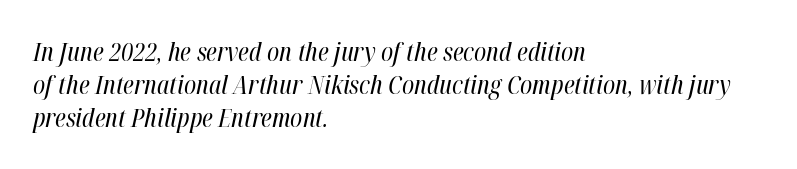
Q: Is the text bold? A: No.
Q: Is the text italic (slanted)? A: Yes, it leans right by about 12 degrees.
Q: Is the text underlined? A: No.
Q: How is the paragraph aligned? A: Left-aligned.
Q: Is the spacing between letters normal or unusually wide? A: Normal.
Q: Is the spacing between lines tight, normal or loose? A: Normal.
